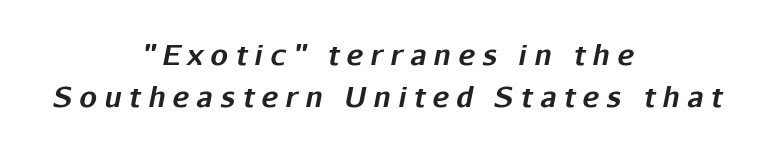
Q: Is the text bold? A: Yes.
Q: Is the text italic (slanted)? A: Yes, it leans right by about 11 degrees.
Q: Is the text underlined? A: No.
Q: How is the paragraph aligned? A: Centered.
Q: Is the spacing between letters normal or unusually wide? A: Unusually wide.
Q: Is the spacing between lines tight, normal or loose? A: Normal.
Q: Width (condensed, normal, or wide)? A: Normal.
Q: Stroke contrast? A: Low.
Q: x-height? A: Medium.
Q: Monospaced? A: No.
